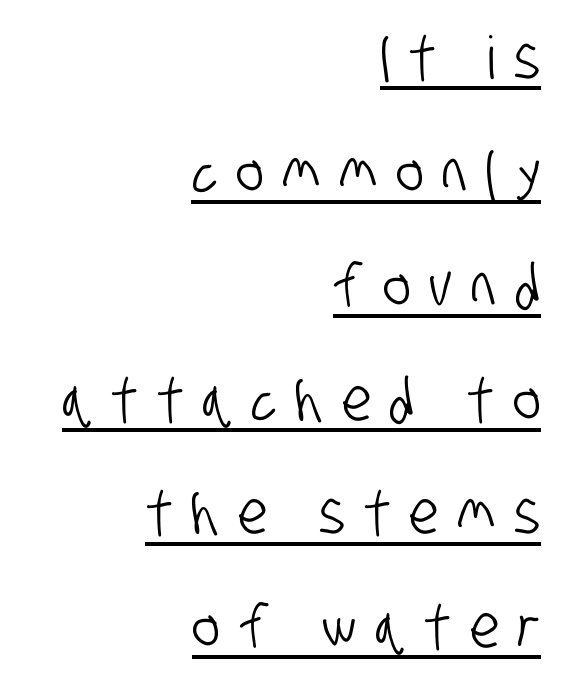
This sample is right-justified, so line beginnings fall wherever the words allow. The vertical gap from one line to the next is large. Letterform terminals end flat and unadorned throughout the passage. Each word looks stretched out because of the extra space between its letters. Each line of the rendering has a horizontal stroke beneath the glyphs. The passage shown is typed in a proportional face where columns would drift.
